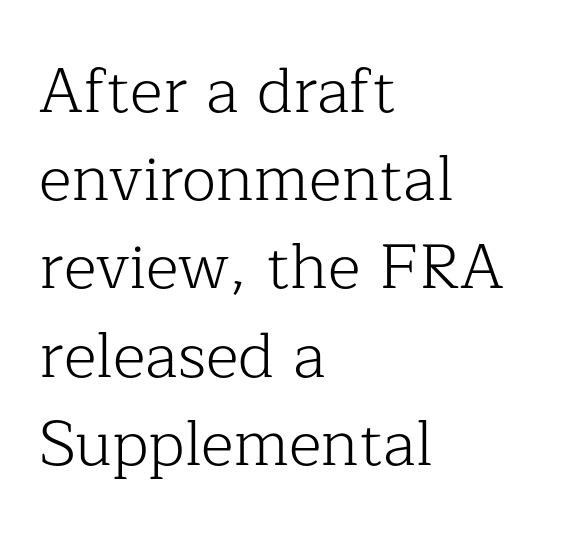
The typeface chosen for these lines features serifs. Glyph-to-glyph distance matches everyday printed text. Do the characters align in a grid? No, the font is proportional. The weight would be labelled regular, book, light, or lighter still. Honestly, the row spacing looks completely unremarkable.
